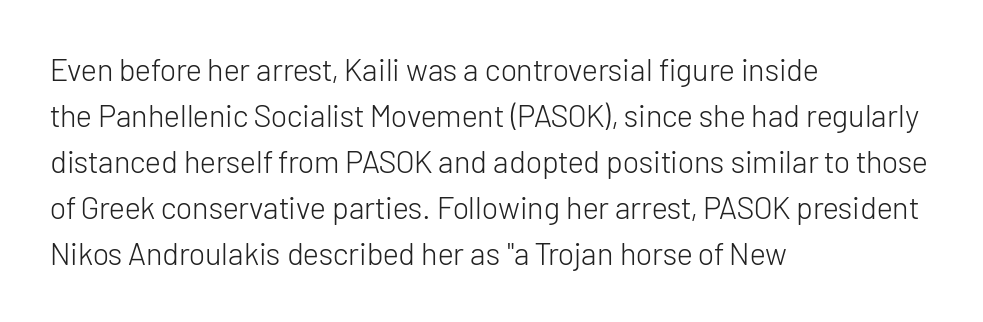
Q: Is the text bold? A: No.
Q: Is the text italic (slanted)? A: No, it is upright.
Q: Is the typeface a serif or a sans-serif typeface? A: Sans-serif.
Q: Is the text underlined? A: No.
Q: How is the paragraph aligned? A: Left-aligned.
Q: Is the spacing between letters normal or unusually wide? A: Normal.
Q: Is the spacing between lines tight, normal or loose? A: Normal.
Q: Width (condensed, normal, or wide)? A: Normal.
Q: Stroke contrast? A: Low.
Q: x-height? A: Medium.
Q: Monospaced? A: No.
